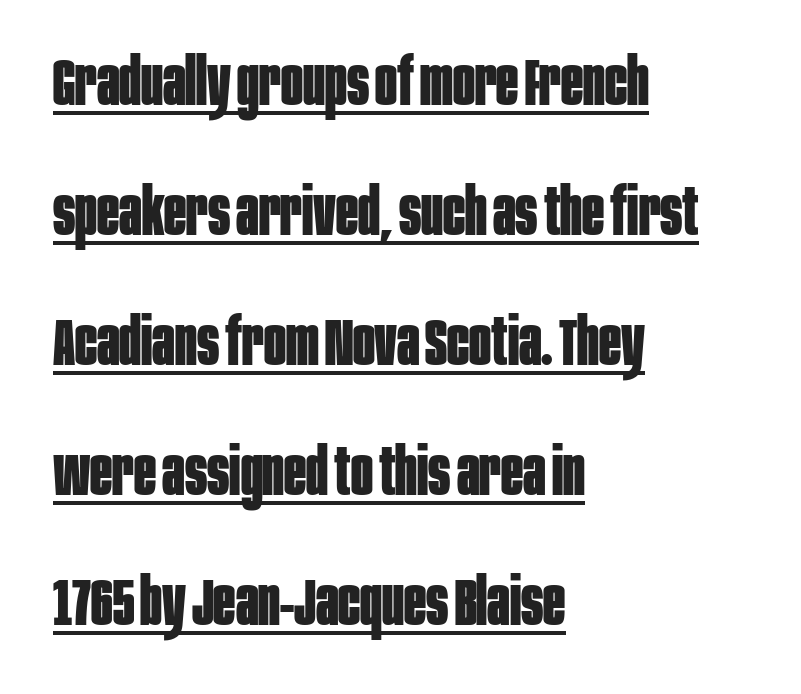
The image shows 65 px bold, condensed sans-serif type, upright; set left-aligned, loose line spacing (2.0x), normal letter spacing, underlined; low stroke contrast and a large x-height.
